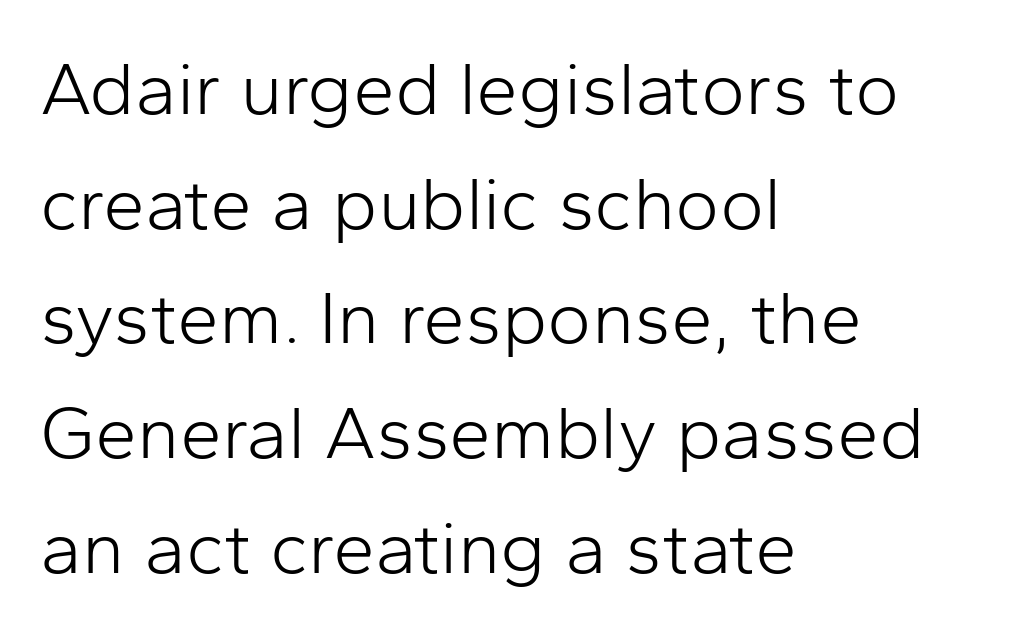
The image shows 75 px light sans-serif type, upright; set left-aligned, normal line spacing (1.53x), normal letter spacing, not underlined; low stroke contrast and a medium x-height.
